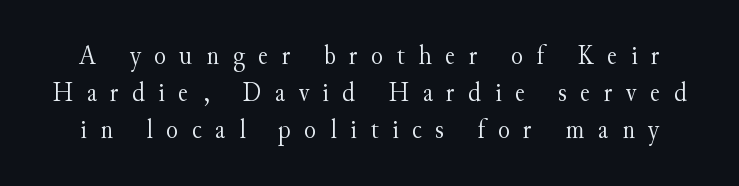
The image shows 28 px light serif type, upright; set normal line spacing (1.33x), unusually wide letter spacing (+0.48 em), not underlined; medium stroke contrast and a small x-height.
